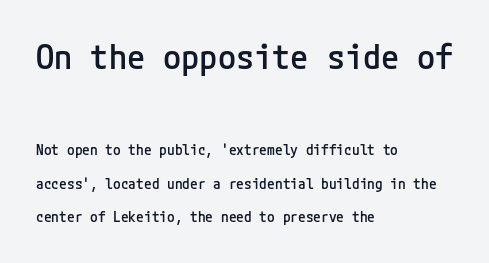
The image shows 33 px semibold sans-serif type, upright; set left-aligned, loose line spacing (2.39x), normal letter spacing, not underlined; the first (top) block is 2.36x larger; low stroke contrast and a medium x-height.
